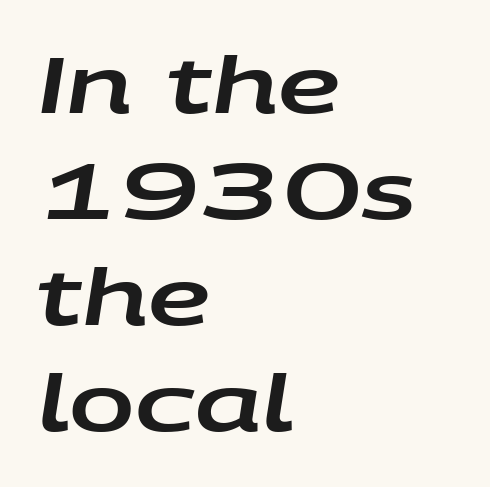
Q: Is the text italic (slanted)? A: Yes, it leans right by about 9 degrees.
Q: Is the text underlined? A: No.
Q: How is the paragraph aligned? A: Left-aligned.
Q: Is the spacing between letters normal or unusually wide? A: Normal.
Q: Is the spacing between lines tight, normal or loose? A: Normal.
Q: Width (condensed, normal, or wide)? A: Wide.
Q: Stroke contrast? A: Low.
Q: x-height? A: Large.
Q: Monospaced? A: No.
